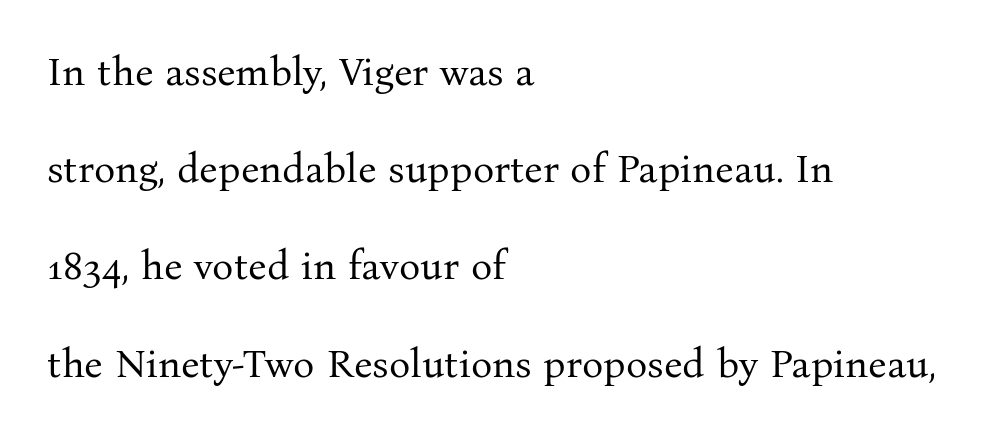
{"serif": "yes", "italic": "no", "bold": "no", "weight": "regular", "width": "normal", "stroke_contrast": "medium", "x_height": "medium", "monospaced": "no", "underline": "no", "align": "left", "line_spacing": "loose", "line_spacing_ratio": 2.43, "letter_spacing": "normal", "letter_spacing_em": 0.0, "glyph_px": 40}
